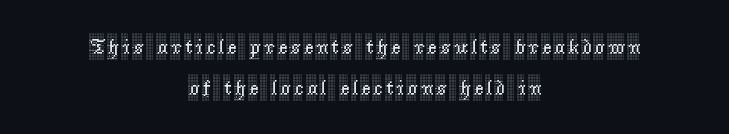
Q: Is the text italic (slanted)? A: No, it is upright.
Q: Is the text underlined? A: No.
Q: How is the paragraph aligned? A: Centered.
Q: Is the spacing between lines tight, normal or loose? A: Loose.
